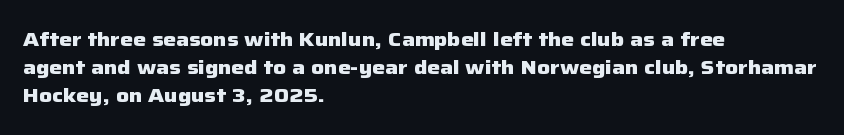
Upright lettering throughout. Each line starts at the same left margin while the right side varies. The passage shown has conventional tracking throughout. The glyphs have the mass of a bold cut. Summary of vertical rhythm: regular, with standard interline spacing. Words float on clear page, feet unadorned.
